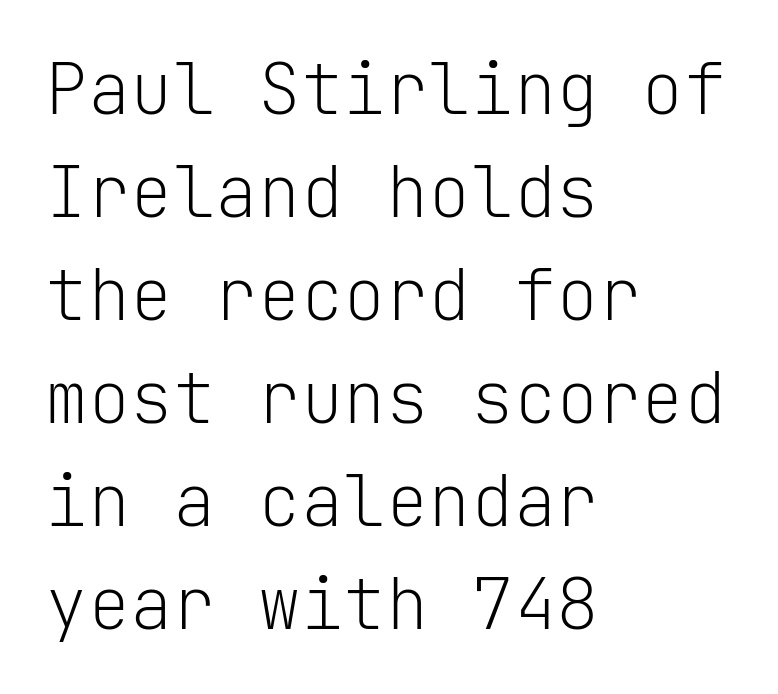
The image shows 71 px light sans-serif type, upright, monospaced; set left-aligned, normal line spacing (1.45x), normal letter spacing, not underlined; low stroke contrast and a medium x-height.
